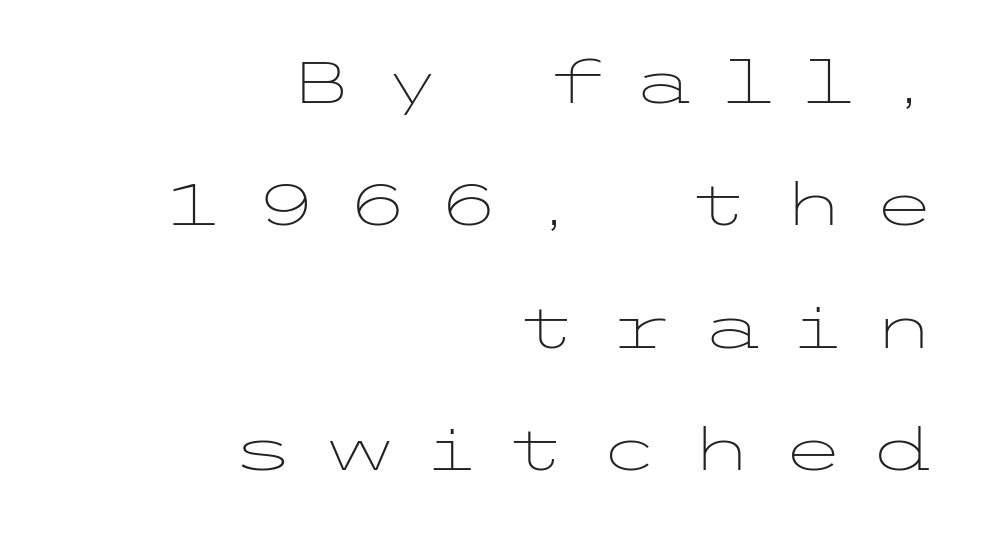
{"serif": "no", "italic": "no", "bold": "no", "weight": "light", "width": "wide", "stroke_contrast": "low", "x_height": "medium", "underline": "no", "align": "right", "line_spacing": "loose", "line_spacing_ratio": 2.11, "letter_spacing": "wide", "letter_spacing_em": 0.48, "glyph_px": 58}
